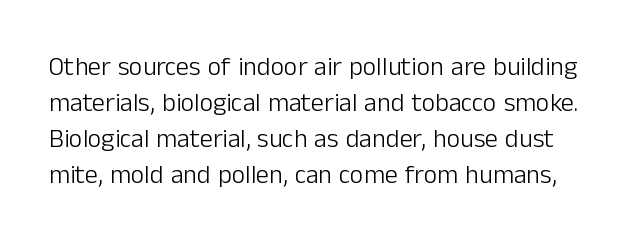
{"italic": "no", "bold": "no", "underline": "no", "line_spacing": "normal", "line_spacing_ratio": 1.38, "letter_spacing": "normal", "letter_spacing_em": 0.0, "glyph_px": 26}
